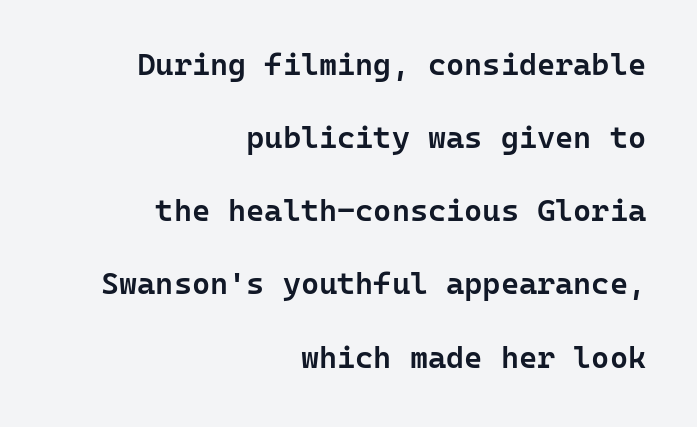
Quick note: not italic, upright. Summary of weight: moderately heavy, a semibold. Compared with a flush-left layout, this one pins lines to the opposite, right side. The type is set solid horizontally, with unmodified tracking. The lines are spread far apart with generous leading. The string is rendered with underlining switched off.
